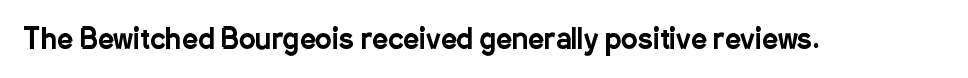
The image shows 28 px condensed sans-serif type, upright; set normal letter spacing, not underlined; low stroke contrast and a medium x-height.
